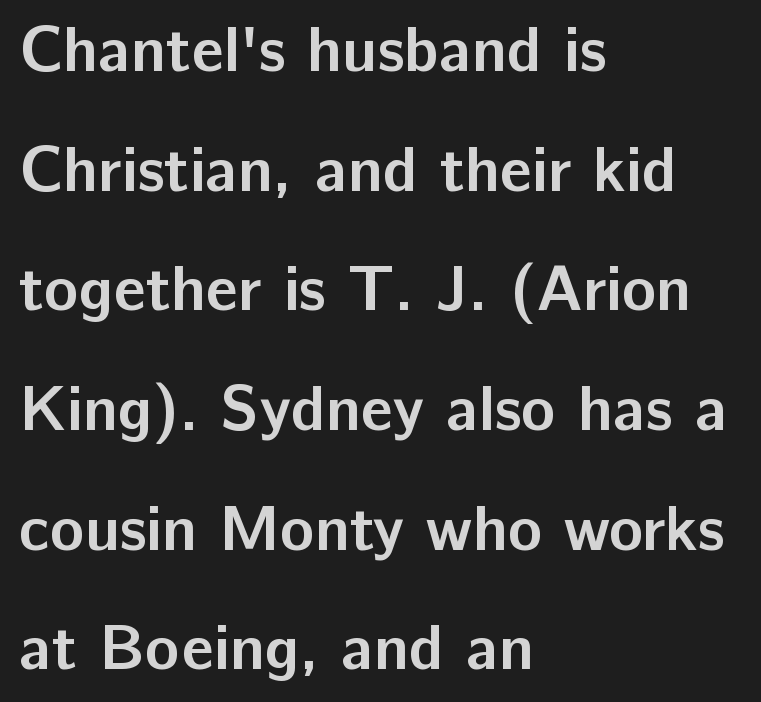
The image shows 64 px semibold sans-serif type, upright; set left-aligned, line spacing 1.87x, normal letter spacing, not underlined; low stroke contrast and a medium x-height.
